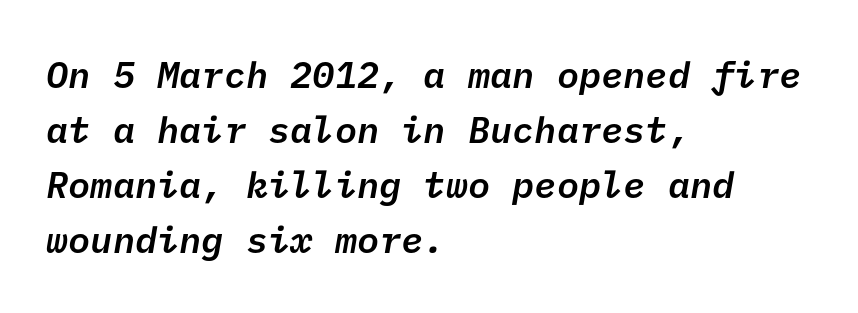
The face used here is rendered with its standard letterfit. A bare baseline throughout the passage. In terms of leading, this rendering sits right in the middle. Look at the stroke-to-counter ratio: somewhat heavy, a semibold.
